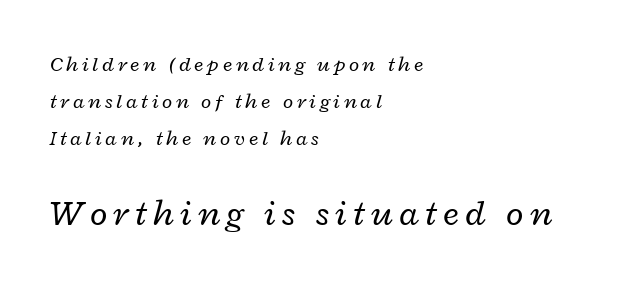
Think of a printed novel: that variable character pitch is what you see here. The typeface has the unassuming heft of standard copy or less. Layout note: lines flush left. Larger block? The one below; the one above is distinctly smaller.
